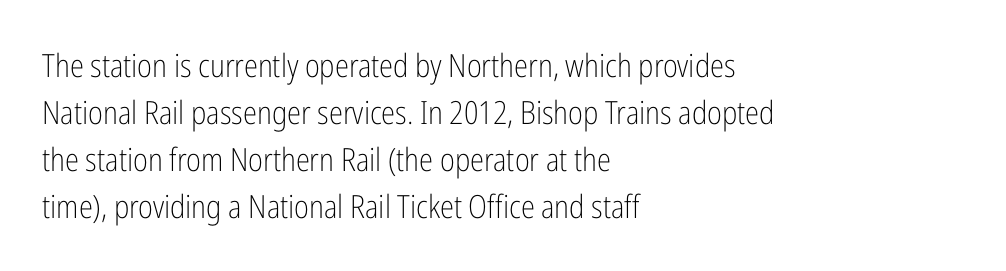
{"serif": "no", "italic": "no", "bold": "no", "weight": "light", "width": "condensed", "stroke_contrast": "low", "x_height": "medium", "monospaced": "no", "underline": "no", "align": "left", "line_spacing": "normal", "line_spacing_ratio": 1.47, "letter_spacing": "normal", "letter_spacing_em": 0.0, "glyph_px": 32}
